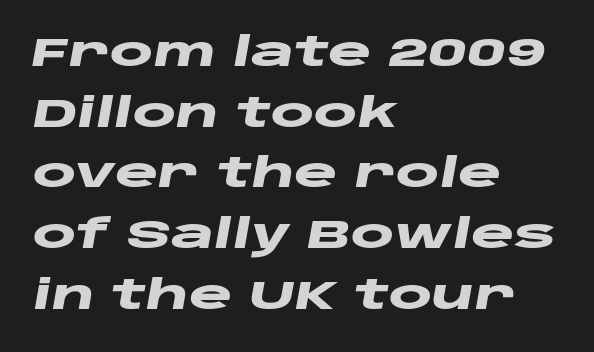
Notice how descenders clear the ascenders below comfortably — that's standard leading. Pretty heavy lettering here — definitely bold. Students, note that the glyphs here touch the page at normal intervals. The letters advance in unequal steps, a hallmark of proportional type. Looking at the ascenders, they clearly lean. Layout note: lines flush left.
